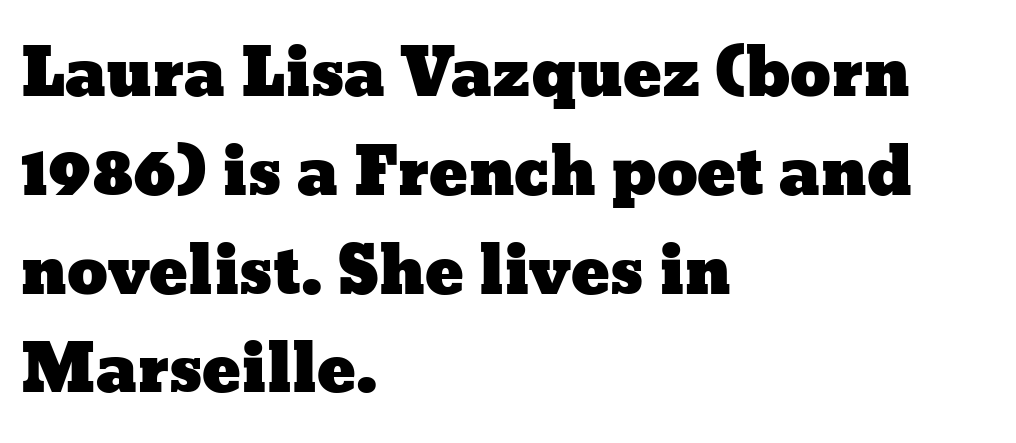
Q: Is the text italic (slanted)? A: No, it is upright.
Q: Is the text underlined? A: No.
Q: How is the paragraph aligned? A: Left-aligned.
Q: Is the spacing between letters normal or unusually wide? A: Normal.
Q: Is the spacing between lines tight, normal or loose? A: Normal.
Q: Width (condensed, normal, or wide)? A: Wide.
Q: Stroke contrast? A: Low.
Q: x-height? A: Medium.
Q: Monospaced? A: No.
